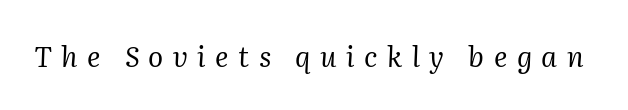
Q: Is the text bold? A: No.
Q: Is the text italic (slanted)? A: Yes, it leans right by about 2 degrees.
Q: Is the typeface a serif or a sans-serif typeface? A: Serif.
Q: Is the text underlined? A: No.
Q: Is the spacing between letters normal or unusually wide? A: Unusually wide.
Q: Width (condensed, normal, or wide)? A: Normal.
Q: Stroke contrast? A: Medium.
Q: x-height? A: Medium.
Q: Monospaced? A: No.
